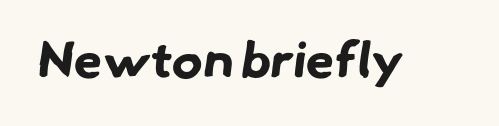
Q: Is the text bold? A: Yes.
Q: Is the typeface a serif or a sans-serif typeface? A: Sans-serif.
Q: Is the text underlined? A: No.
Q: Is the spacing between letters normal or unusually wide? A: Normal.
Q: Width (condensed, normal, or wide)? A: Normal.
Q: Stroke contrast? A: Low.
Q: x-height? A: Small.
Q: Monospaced? A: No.
